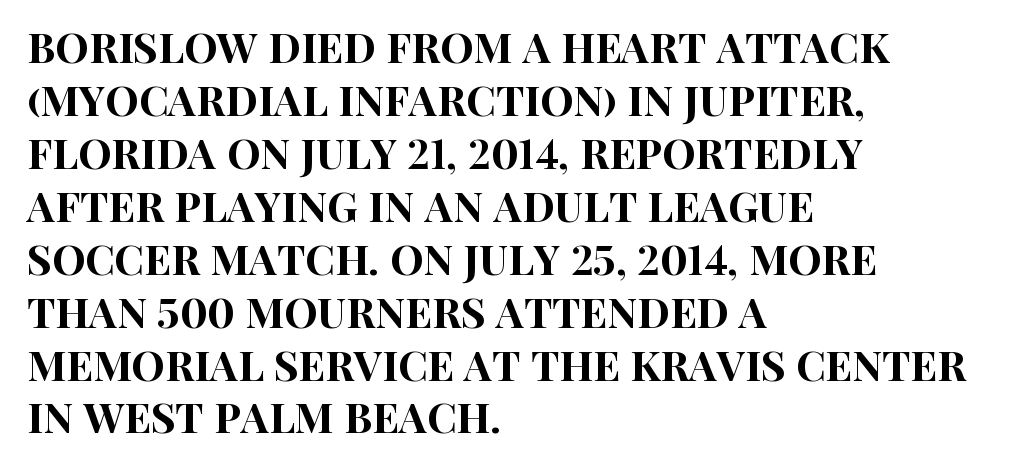
{"serif": "no", "italic": "no", "width": "condensed", "stroke_contrast": "high", "x_height": "large", "monospaced": "no", "underline": "no", "align": "left", "line_spacing": "normal", "line_spacing_ratio": 1.26, "letter_spacing": "normal", "letter_spacing_em": 0.0, "glyph_px": 42}
